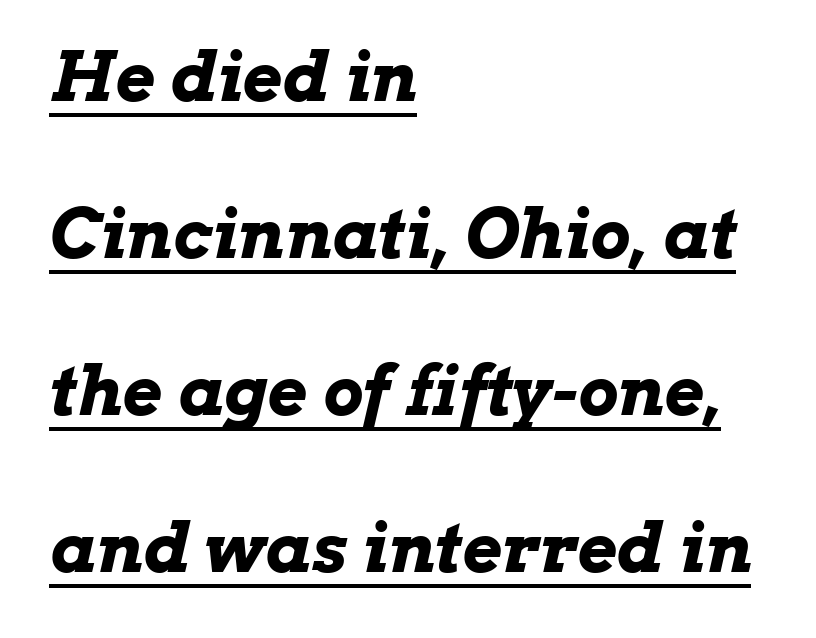
The image shows 68 px bold, wide type, italic (leaning right); set left-aligned, loose line spacing (2.31x), normal letter spacing, underlined; low stroke contrast and a medium x-height.
